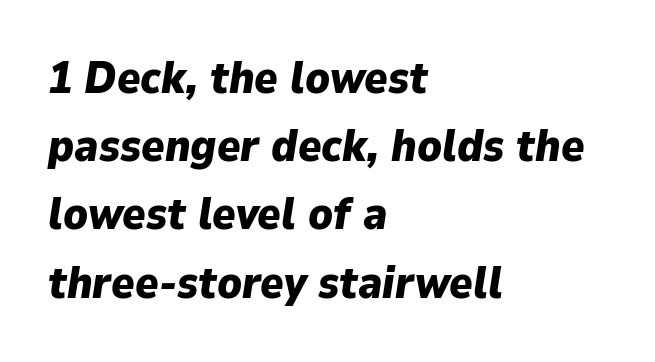
The image shows 44 px heavy type, italic (leaning right); set left-aligned, normal line spacing (1.55x), normal letter spacing, not underlined; low stroke contrast and a medium x-height.
